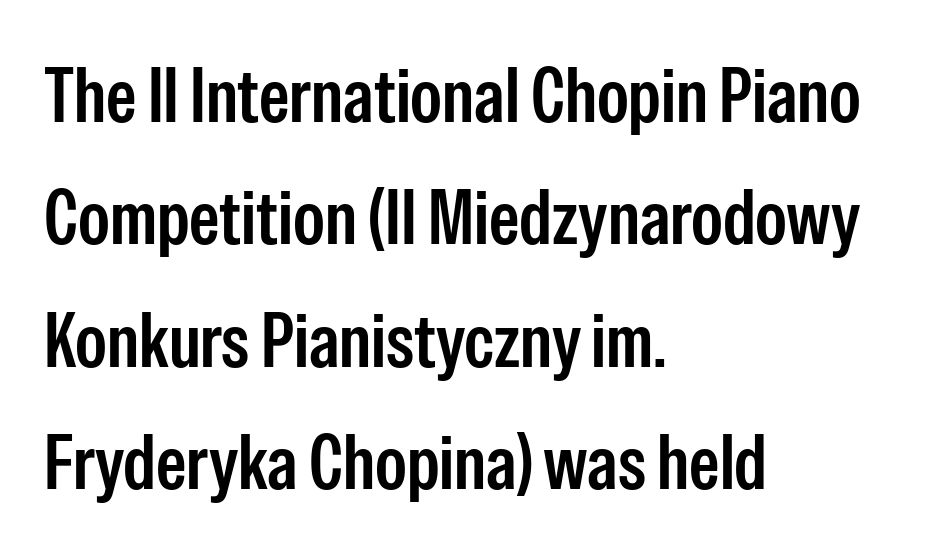
{"serif": "no", "italic": "no", "width": "condensed", "stroke_contrast": "low", "x_height": "medium", "monospaced": "no", "underline": "no", "align": "left", "line_spacing": "normal", "line_spacing_ratio": 1.59, "letter_spacing": "normal", "letter_spacing_em": 0.0, "glyph_px": 77}
